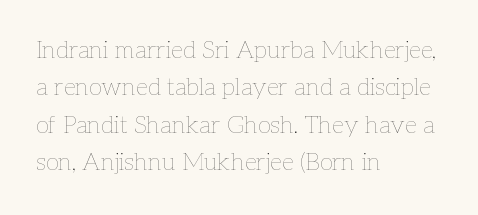
Evenly set lines give the paragraph a standard silhouette. Here the glyphs are tracked normally, forming tight word shapes. Rule under the text: the space is simply empty. Italic? Not at all — the glyphs are vertical. These glyphs show unthickened strokes, regular width or finer.
